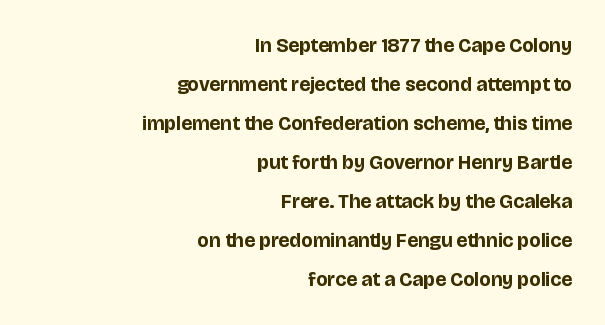
{"italic": "no", "bold": "yes", "underline": "no", "align": "right", "line_spacing": "loose", "line_spacing_ratio": 1.95, "letter_spacing": "normal", "letter_spacing_em": 0.0, "glyph_px": 20}
